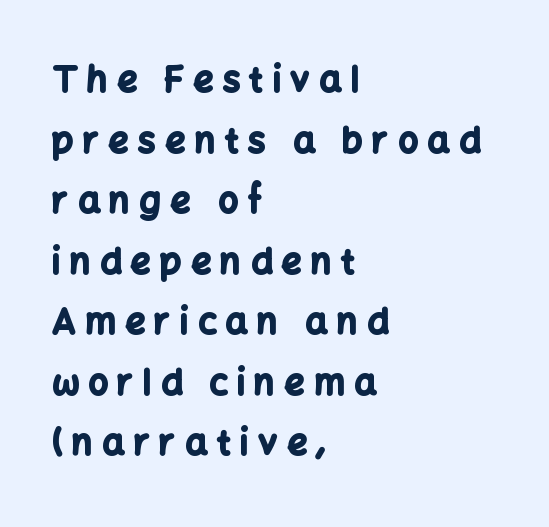
Q: Is the text bold? A: Yes.
Q: Is the text italic (slanted)? A: No, it is upright.
Q: Is the typeface a serif or a sans-serif typeface? A: Sans-serif.
Q: Is the text underlined? A: No.
Q: How is the paragraph aligned? A: Left-aligned.
Q: Is the spacing between letters normal or unusually wide? A: Unusually wide.
Q: Width (condensed, normal, or wide)? A: Normal.
Q: Stroke contrast? A: Low.
Q: x-height? A: Medium.
Q: Monospaced? A: No.
